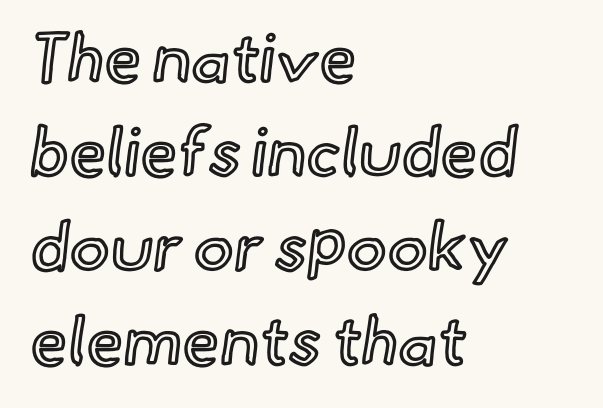
{"width": "normal", "x_height": "small", "monospaced": "no", "underline": "no", "align": "left", "line_spacing": "normal", "line_spacing_ratio": 1.41, "letter_spacing": "normal", "letter_spacing_em": 0.0, "glyph_px": 67}
